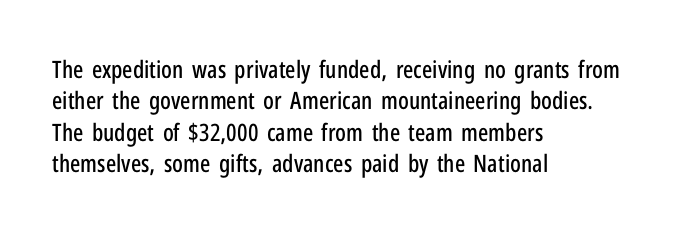
The image shows 24 px text type, upright; set left-aligned, normal line spacing (1.31x), normal letter spacing, not underlined.
